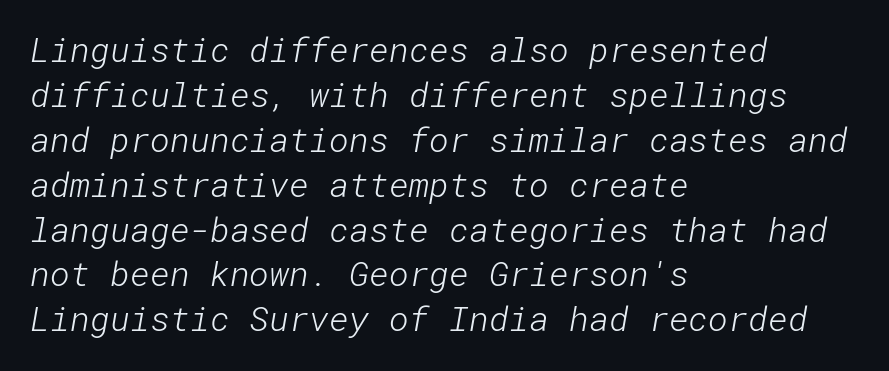
Every row of glyphs begins at an identical x-position on the left. Each stroke keeps to a modest, everyday thickness or less. Check the space under the baseline: it is left empty. Evenly set lines give the paragraph a standard silhouette. Unlike a traditional serif, this face leaves its strokes unadorned. The tracking reads as untouched default to a designer's eye.
